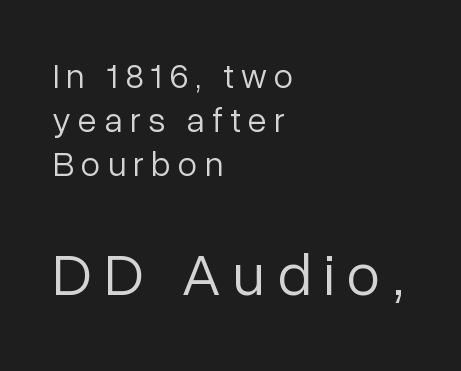
{"serif": "no", "italic": "no", "bold": "no", "weight": "light", "width": "normal", "stroke_contrast": "low", "x_height": "medium", "monospaced": "no", "underline": "no", "align": "left", "line_spacing": "normal", "line_spacing_ratio": 1.26, "letter_spacing": "wide", "letter_spacing_em": 0.21, "larger_block": "second", "size_ratio": 1.74, "glyph_px": 61}
